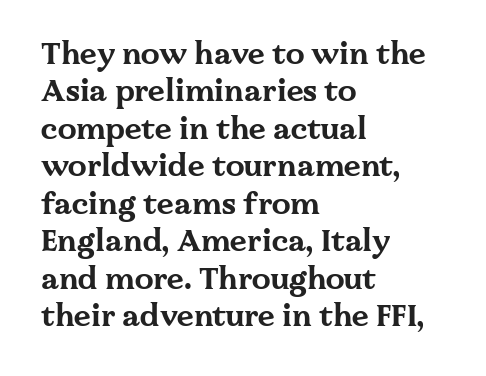
Q: Is the text bold? A: Yes.
Q: Is the text italic (slanted)? A: No, it is upright.
Q: Is the typeface a serif or a sans-serif typeface? A: Serif.
Q: Is the text underlined? A: No.
Q: How is the paragraph aligned? A: Left-aligned.
Q: Is the spacing between letters normal or unusually wide? A: Normal.
Q: Is the spacing between lines tight, normal or loose? A: Normal.
Q: Width (condensed, normal, or wide)? A: Wide.
Q: Stroke contrast? A: Medium.
Q: x-height? A: Medium.
Q: Monospaced? A: No.
